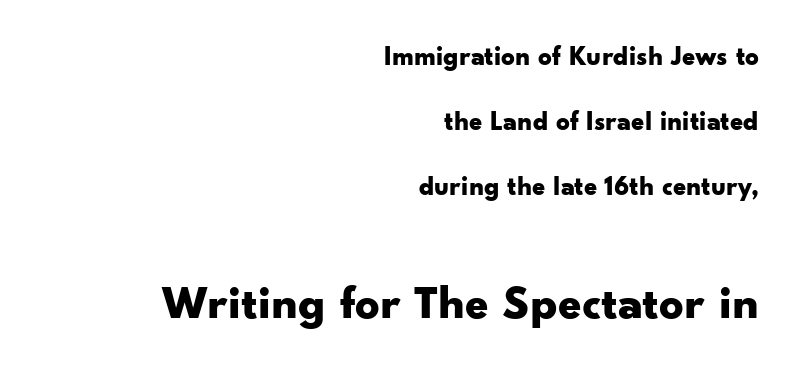
Italic: no, the glyphs are upright roman. The emphasis by scale lands on block number two, below. The type is set solid horizontally, with unmodified tracking. Heavy-handed strokes throughout: this text is bold. Reading down the column, the eye jumps a long way to each next line. Note the varied advance widths — an 'i' is clearly narrower than an 'm'.
